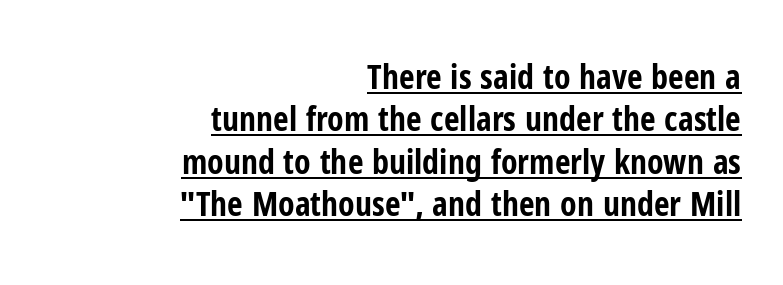
{"serif": "no", "italic": "no", "bold": "yes", "weight": "bold", "width": "condensed", "stroke_contrast": "low", "x_height": "medium", "monospaced": "no", "underline": "yes", "align": "right", "line_spacing": "normal", "line_spacing_ratio": 1.25, "letter_spacing": "normal", "letter_spacing_em": 0.0, "glyph_px": 34}
